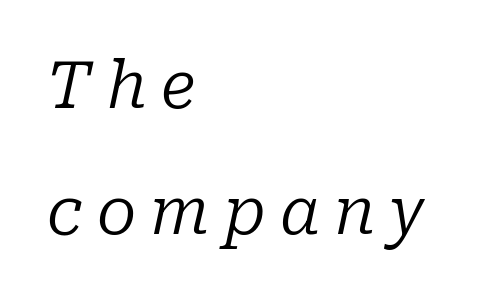
Q: Is the text bold? A: No.
Q: Is the text italic (slanted)? A: Yes, it leans right by about 10 degrees.
Q: Is the typeface a serif or a sans-serif typeface? A: Serif.
Q: Is the text underlined? A: No.
Q: How is the paragraph aligned? A: Left-aligned.
Q: Is the spacing between letters normal or unusually wide? A: Unusually wide.
Q: Is the spacing between lines tight, normal or loose? A: Loose.
Q: Width (condensed, normal, or wide)? A: Normal.
Q: Stroke contrast? A: Low.
Q: x-height? A: Medium.
Q: Monospaced? A: No.
